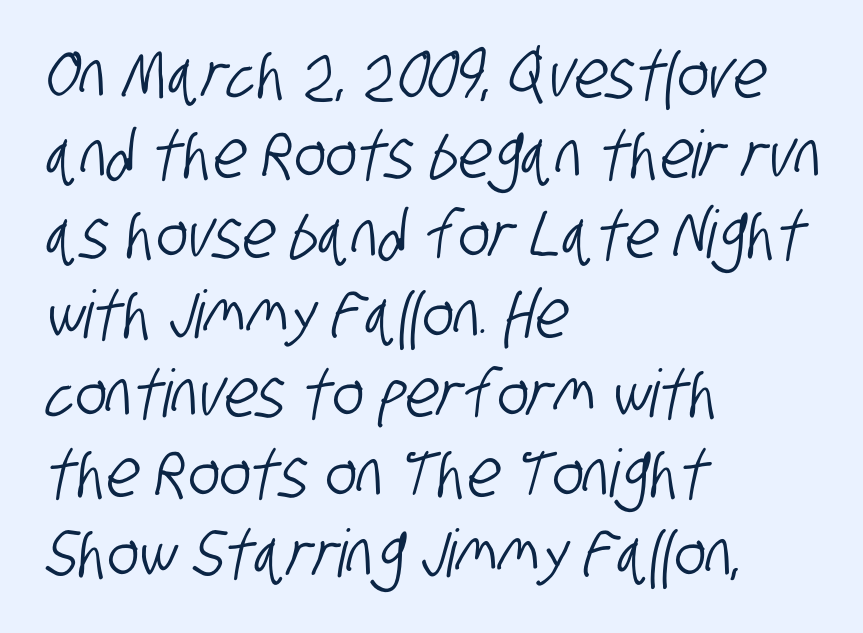
{"serif": "no", "width": "condensed", "stroke_contrast": "low", "x_height": "large", "monospaced": "no", "underline": "no", "align": "left", "line_spacing_ratio": 1.21, "letter_spacing": "normal", "letter_spacing_em": 0.0, "glyph_px": 66}
